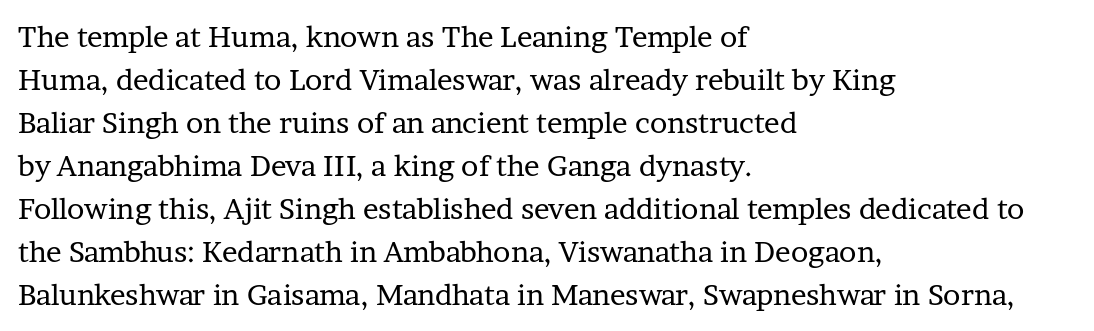
The image shows 29 px regular-weight serif type, upright; set left-aligned, normal line spacing (1.48x), normal letter spacing, not underlined; low stroke contrast and a medium x-height.
